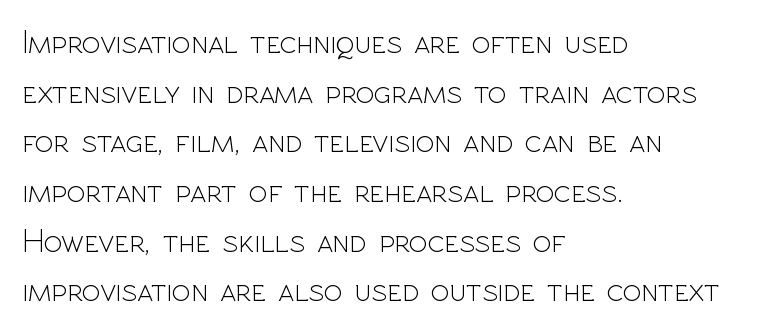
{"serif": "no", "italic": "no", "bold": "no", "weight": "light", "width": "normal", "x_height": "medium", "monospaced": "no", "underline": "no", "align": "left", "line_spacing": "normal", "line_spacing_ratio": 1.46, "letter_spacing": "normal", "letter_spacing_em": 0.0, "glyph_px": 34}
